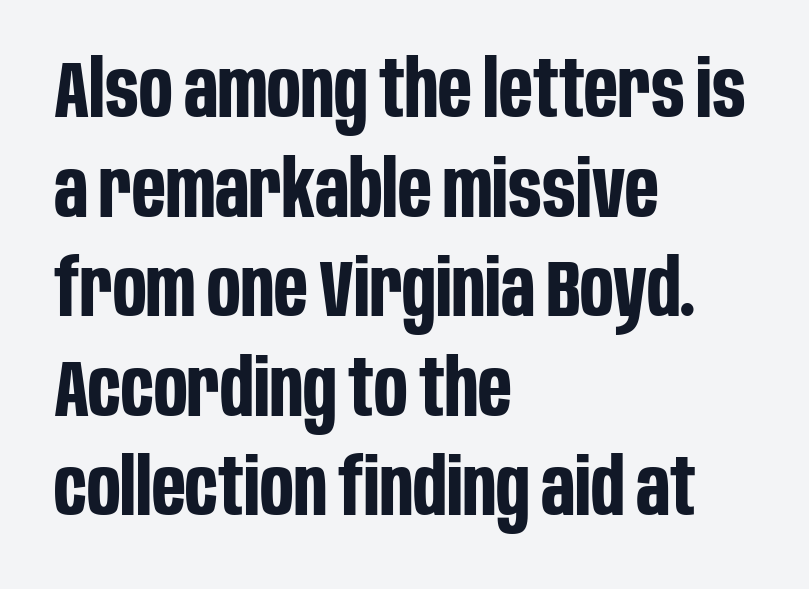
The image shows 79 px bold, condensed sans-serif type, upright; set left-aligned, normal line spacing (1.26x), normal letter spacing, not underlined; low stroke contrast and a large x-height.
